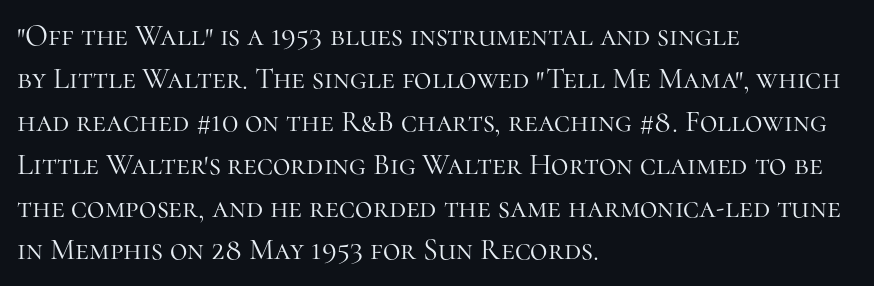
Q: Is the text bold? A: No.
Q: Is the text italic (slanted)? A: No, it is upright.
Q: Is the typeface a serif or a sans-serif typeface? A: Serif.
Q: Is the text underlined? A: No.
Q: How is the paragraph aligned? A: Left-aligned.
Q: Is the spacing between letters normal or unusually wide? A: Normal.
Q: Is the spacing between lines tight, normal or loose? A: Normal.
Q: Width (condensed, normal, or wide)? A: Normal.
Q: Stroke contrast? A: High.
Q: x-height? A: Medium.
Q: Monospaced? A: No.
